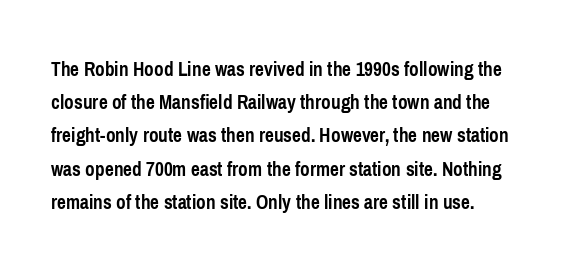
The font is running at its bold setting. Letters rest on an invisible, unmarked baseline. Students, note that the glyphs here touch the page at normal intervals. The rendering anchors every line to the left-hand side.
